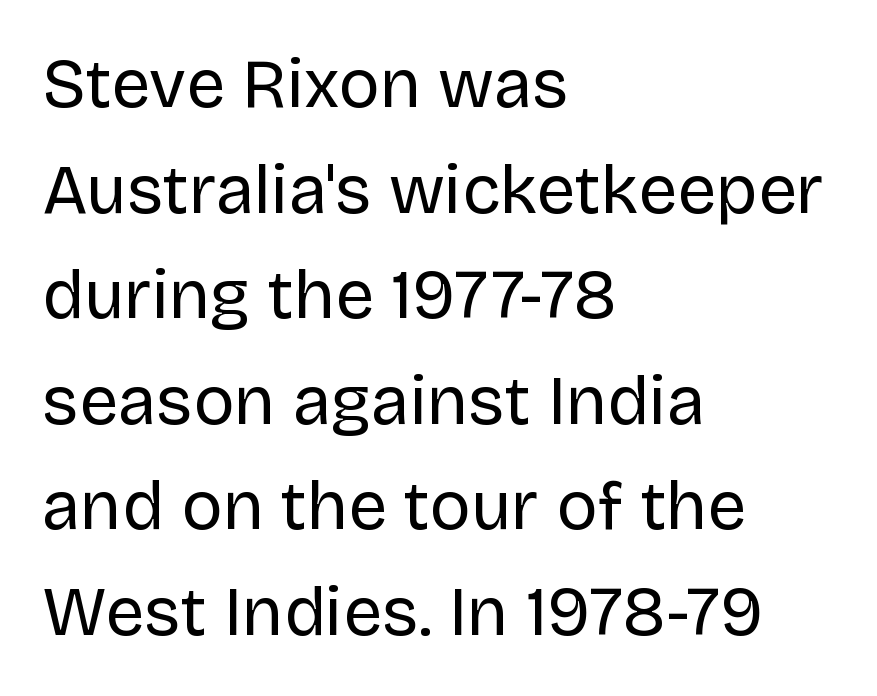
The image shows 69 px regular-weight sans-serif type, upright; set left-aligned, normal line spacing (1.53x), normal letter spacing, not underlined; low stroke contrast and a large x-height.
